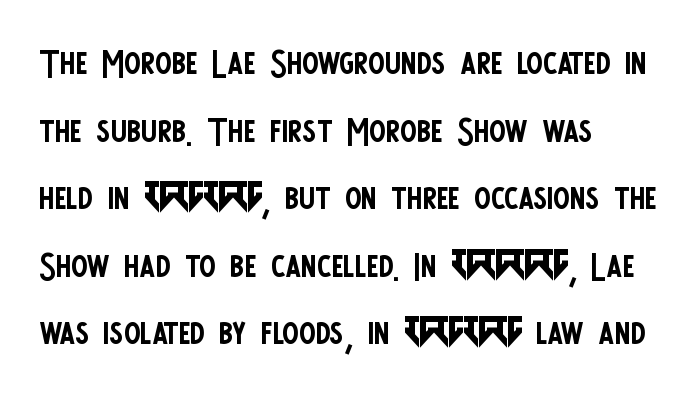
Ink coverage per letter is moderate at most. The space directly below the letters is spotless. Default kerning and tracking; the words read as compact shapes. The type sits square on the baseline with zero lean. Caption: multi-line text, flush left, ragged right.
